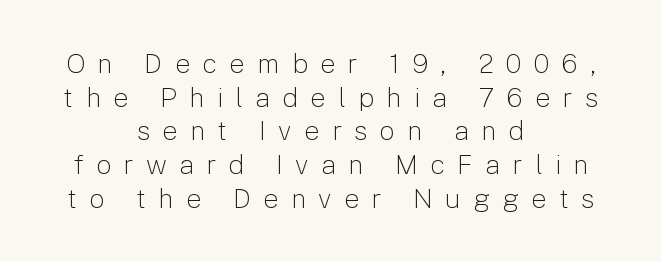
The image shows 27 px text type, upright; set centered, normal line spacing (1.25x), unusually wide letter spacing (+0.46 em), not underlined.
